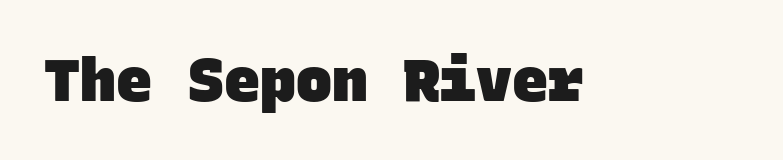
The image shows 60 px heavy sans-serif type, monospaced; set normal letter spacing, not underlined; low stroke contrast and a large x-height.
